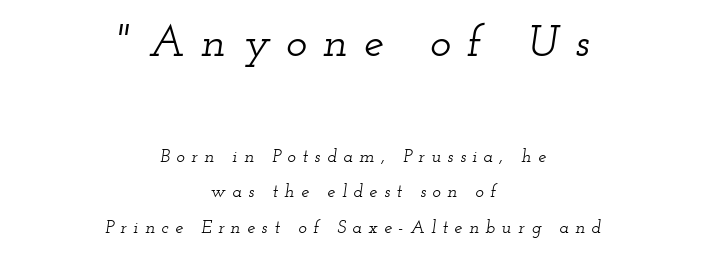
The image shows 45 px wide serif type, italic (leaning right); set centered, loose line spacing (1.99x), unusually wide letter spacing (+0.36 em), not underlined; the first (top) block is 2.5x larger; low stroke contrast and a small x-height.
